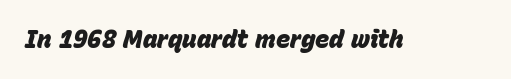
Q: Is the text bold? A: Yes.
Q: Is the text italic (slanted)? A: Yes, it leans right by about 15 degrees.
Q: Is the text underlined? A: No.
Q: Is the spacing between letters normal or unusually wide? A: Normal.
